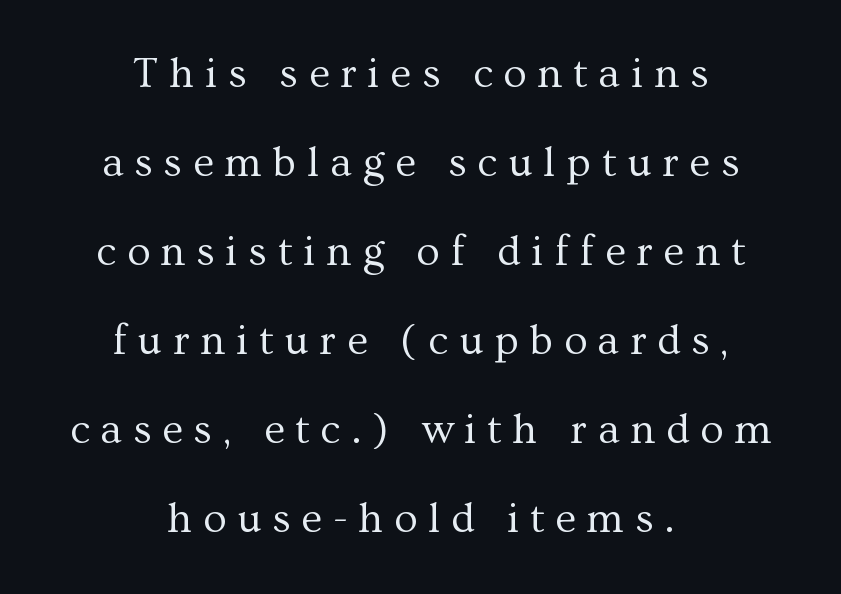
The image shows 43 px regular-weight serif type, upright; set centered, loose line spacing (2.07x), unusually wide letter spacing (+0.25 em), not underlined; medium stroke contrast and a medium x-height.
